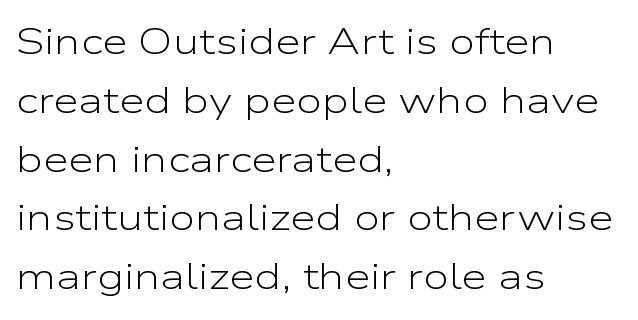
Q: Is the text bold? A: No.
Q: Is the text italic (slanted)? A: No, it is upright.
Q: Is the typeface a serif or a sans-serif typeface? A: Sans-serif.
Q: Is the text underlined? A: No.
Q: How is the paragraph aligned? A: Left-aligned.
Q: Is the spacing between letters normal or unusually wide? A: Normal.
Q: Is the spacing between lines tight, normal or loose? A: Normal.
Q: Width (condensed, normal, or wide)? A: Wide.
Q: Stroke contrast? A: Low.
Q: x-height? A: Medium.
Q: Monospaced? A: No.
